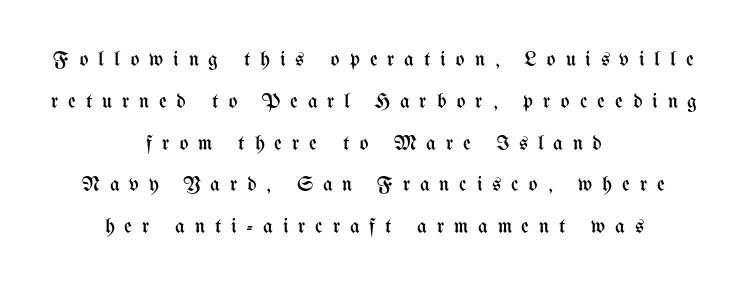
Q: Is the text bold? A: No.
Q: Is the text italic (slanted)? A: No, it is upright.
Q: Is the text underlined? A: No.
Q: How is the paragraph aligned? A: Centered.
Q: Is the spacing between letters normal or unusually wide? A: Unusually wide.
Q: Is the spacing between lines tight, normal or loose? A: Loose.
